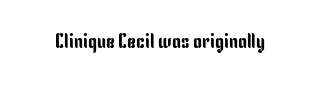
These lines keep a tight, regular rhythm from letter to letter. Unmarked baselines from the first word to the last. Italic: no, the glyphs are upright roman.
